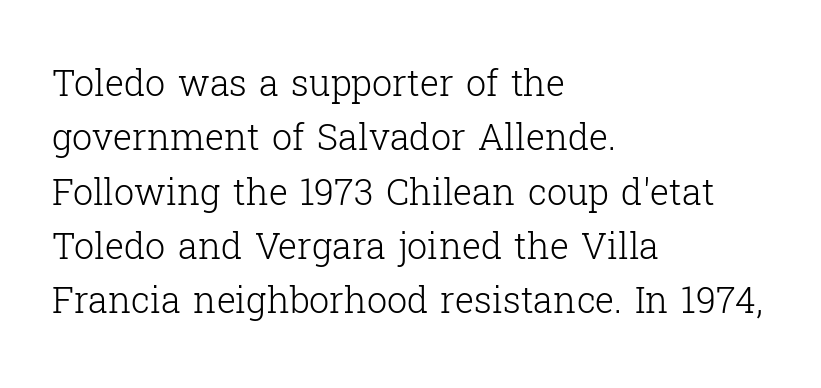
{"serif": "yes", "italic": "no", "bold": "no", "weight": "light", "width": "normal", "stroke_contrast": "low", "x_height": "medium", "monospaced": "no", "underline": "no", "align": "left", "line_spacing": "normal", "line_spacing_ratio": 1.51, "letter_spacing": "normal", "letter_spacing_em": 0.0, "glyph_px": 36}
